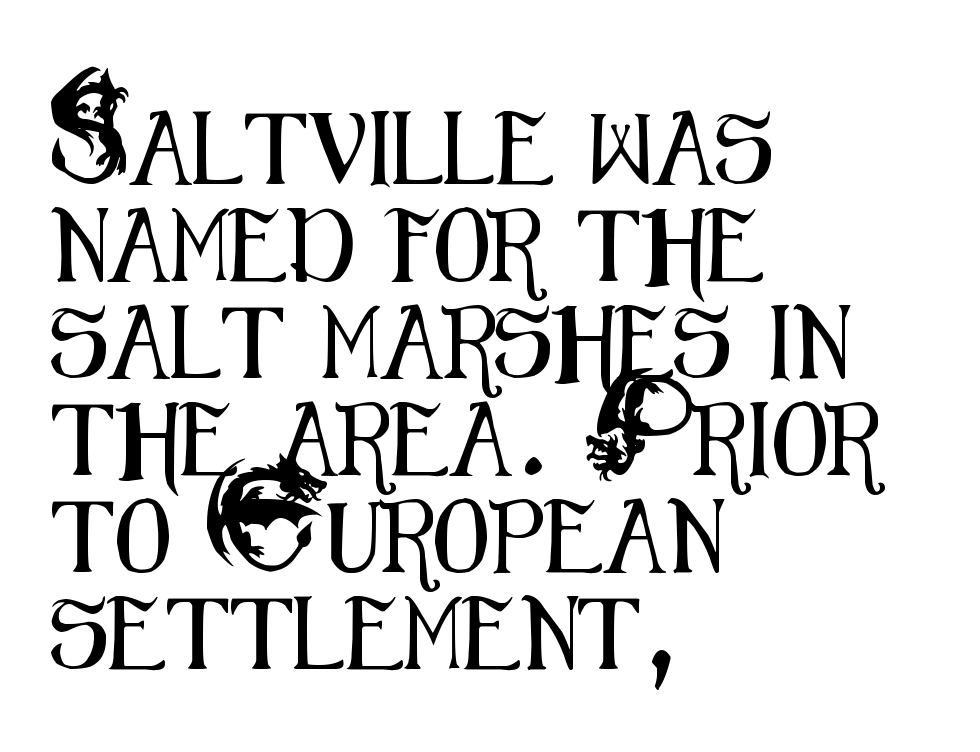
{"serif": "no", "italic": "no", "width": "condensed", "stroke_contrast": "medium", "x_height": "small", "monospaced": "no", "underline": "no", "align": "left", "line_spacing": "normal", "line_spacing_ratio": 1.33, "letter_spacing": "normal", "letter_spacing_em": 0.0, "glyph_px": 73}
